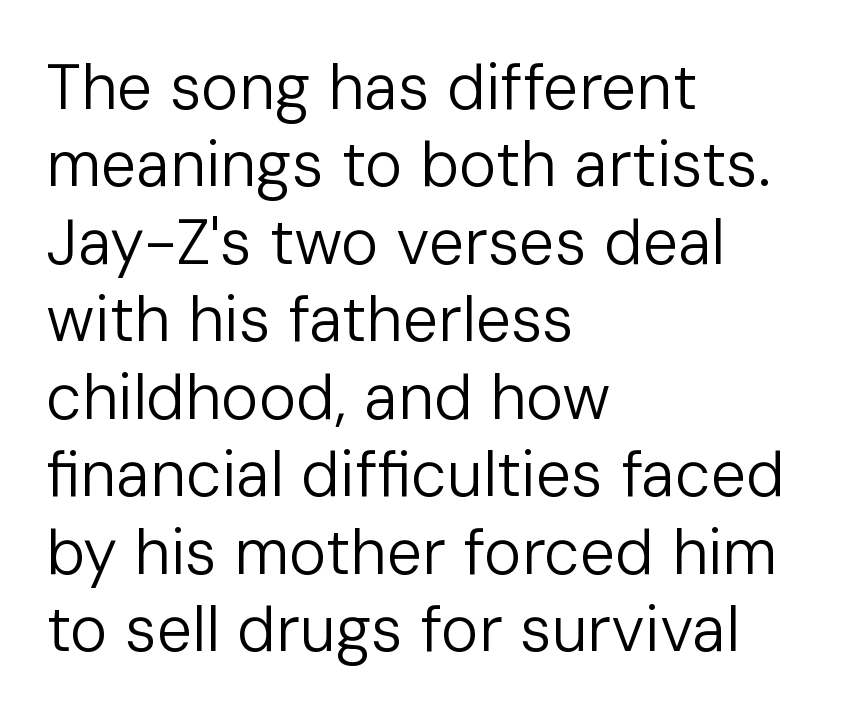
Letter spacing: default. Posture: upright roman. The string is rendered with underlining switched off. You can tell from the bare stems that sans-serif type was used.
